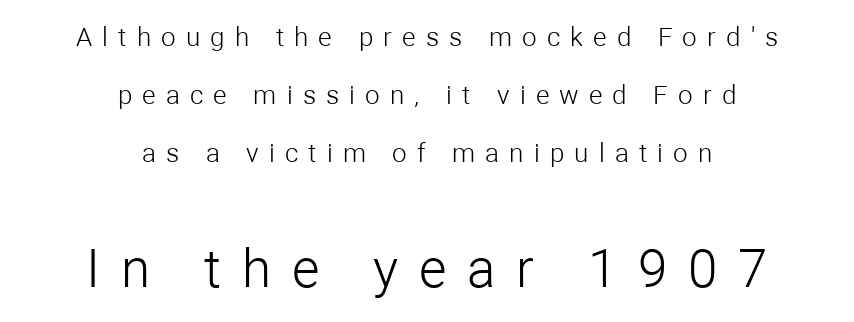
Do the characters align in a grid? No, the font is proportional. Airy leading. Both edges are ragged and mirror each other, which tells us the setting is centered. Bare-footed words on every line. You can tell from the bare stems that sans-serif type was used. Between one letter and the next there's a generous, obvious gap.
